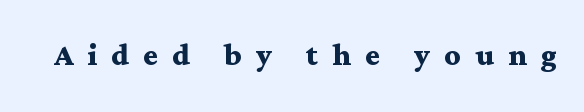
These lines are rendered in a variable-pitch font. Check under the words: just untouched page. Set as a true bold cut, around the 700 mark. Spacing between characters has been opened up far beyond the box default. A serif font was chosen for this passage. You can tell it's not italic because the verticals are truly vertical.
